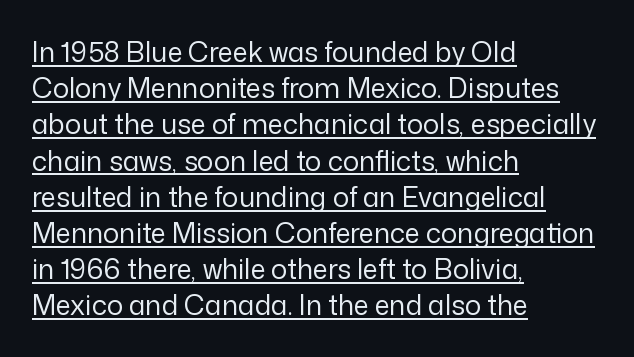
{"italic": "no", "bold": "no", "underline": "yes", "align": "left", "line_spacing": "normal", "line_spacing_ratio": 1.34, "letter_spacing": "normal", "letter_spacing_em": 0.0, "glyph_px": 27}
